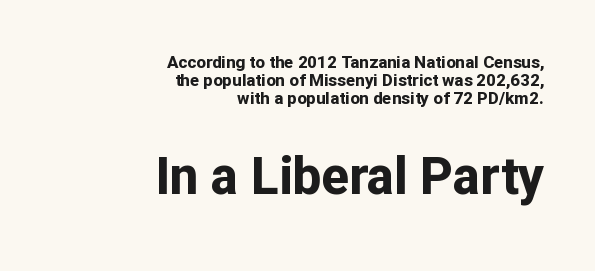
{"serif": "no", "italic": "no", "bold": "yes", "weight": "bold", "width": "normal", "stroke_contrast": "low", "x_height": "medium", "monospaced": "no", "underline": "no", "align": "right", "line_spacing": "tight", "line_spacing_ratio": 1.05, "letter_spacing": "normal", "letter_spacing_em": 0.0, "larger_block": "second", "size_ratio": 3.0, "glyph_px": 51}
